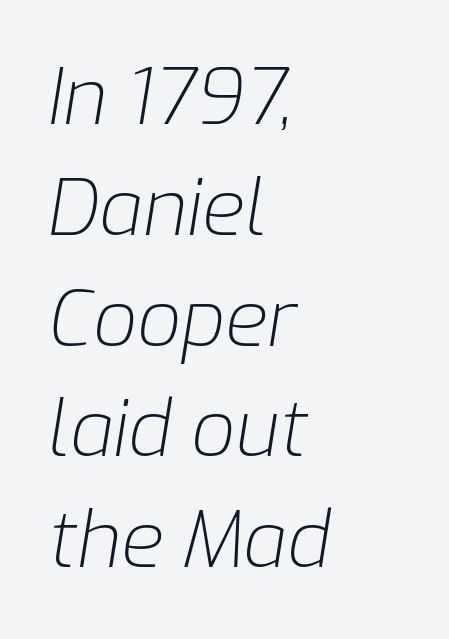
The image shows 78 px light type, italic (leaning right); set left-aligned, normal line spacing (1.42x), normal letter spacing, not underlined; low stroke contrast and a medium x-height.
